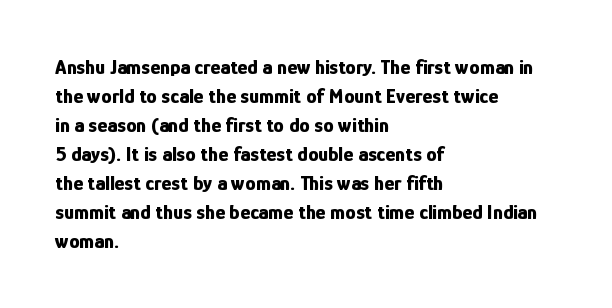
The lines are quadded left. These lines keep a tight, regular rhythm from letter to letter. The gap between lines stays unmarked. It's the straight-up-and-down kind of type. The rendering uses a moderate line-height, typical for paragraphs. Pretty heavy lettering here — definitely bold.
